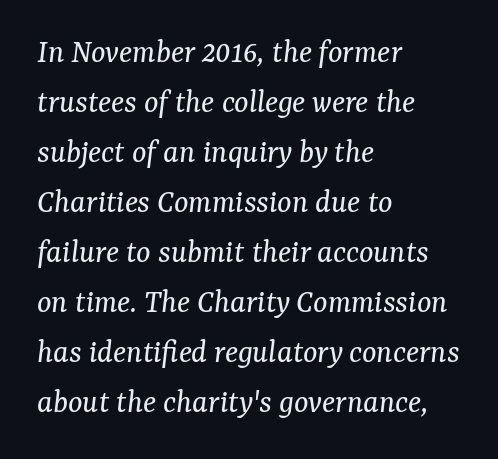
Think of a printed novel: that variable character pitch is what you see here. Horizontal alignment here is leftward, the default for most running prose. The space between consecutive lines is moderate. Honestly, there is no underline to notice here at all.
